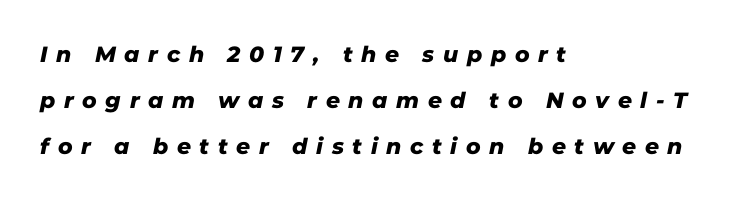
Q: Is the text underlined? A: No.
Q: How is the paragraph aligned? A: Left-aligned.
Q: Is the spacing between letters normal or unusually wide? A: Unusually wide.
Q: Is the spacing between lines tight, normal or loose? A: Loose.
